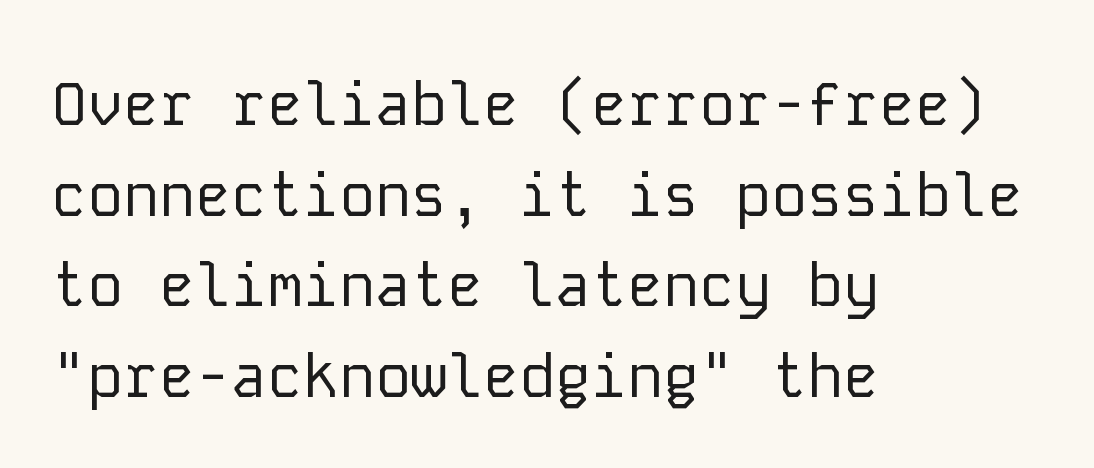
The image shows 60 px regular-weight sans-serif type, upright, monospaced; set left-aligned, normal line spacing (1.51x), normal letter spacing, not underlined; low stroke contrast and a medium x-height.
